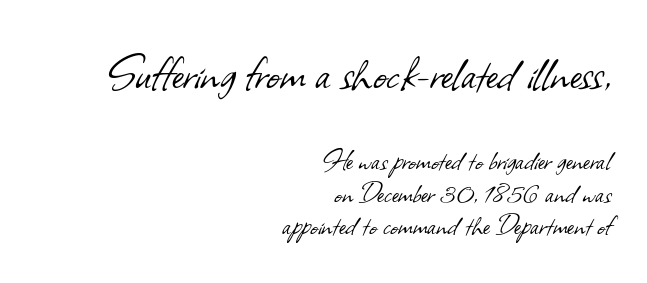
The image shows 57 px light sans-serif type; set right-aligned, tight line spacing (0.99x), normal letter spacing, not underlined; the first (top) block is 1.73x larger; low stroke contrast and a small x-height.
